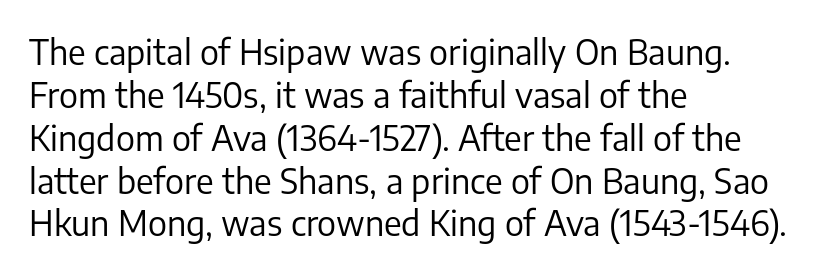
The letters advance in unequal steps, a hallmark of proportional type. Descender tails drop into unmarked territory. Leading matches the norm, producing a regular column. The lines are quadded left. The tracking reads as untouched default to a designer's eye. Are there feet on the stems? There aren't — it's a sans.
